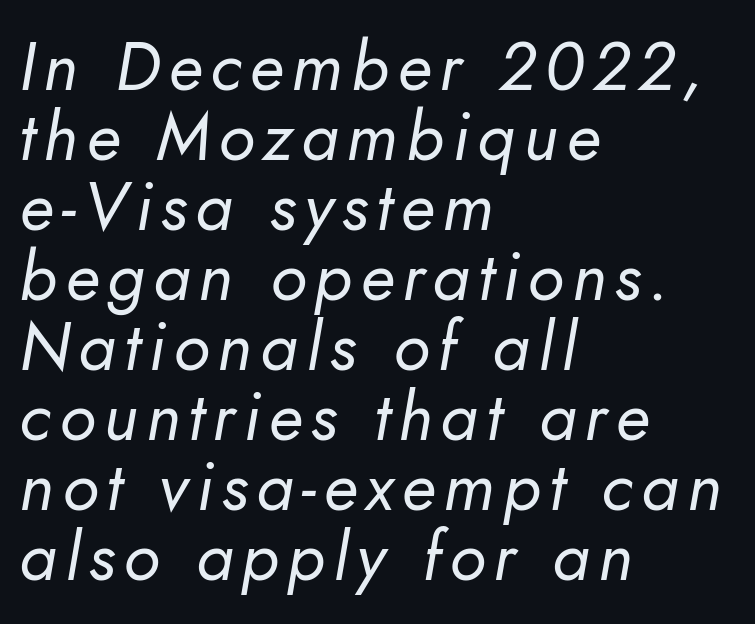
{"italic": "yes", "lean": "right", "slant_degrees": 10, "bold": "no", "weight": "regular", "width": "normal", "stroke_contrast": "low", "x_height": "small", "monospaced": "no", "underline": "no", "align": "left", "line_spacing": "tight", "line_spacing_ratio": 1.03, "glyph_px": 68}
